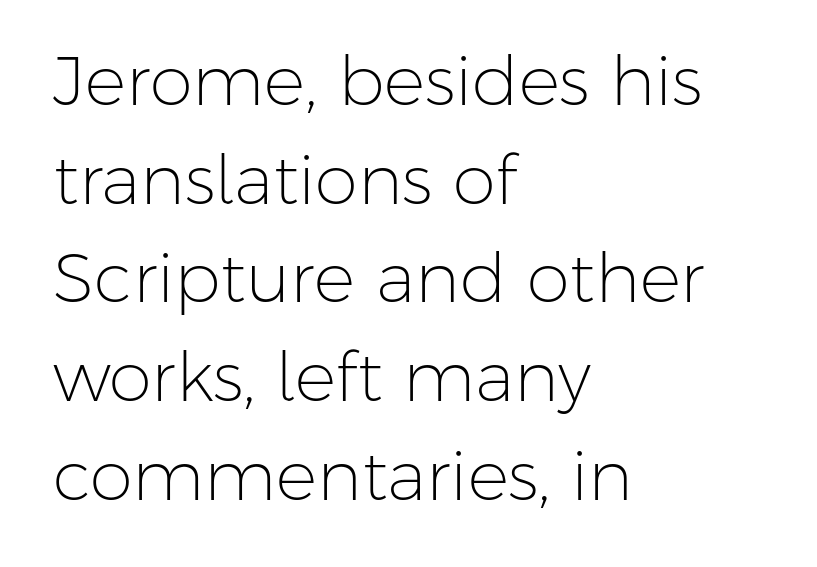
{"serif": "no", "italic": "no", "bold": "no", "weight": "light", "width": "normal", "stroke_contrast": "low", "x_height": "medium", "monospaced": "no", "underline": "no", "align": "left", "line_spacing": "normal", "line_spacing_ratio": 1.43, "letter_spacing": "normal", "letter_spacing_em": 0.0, "glyph_px": 69}
